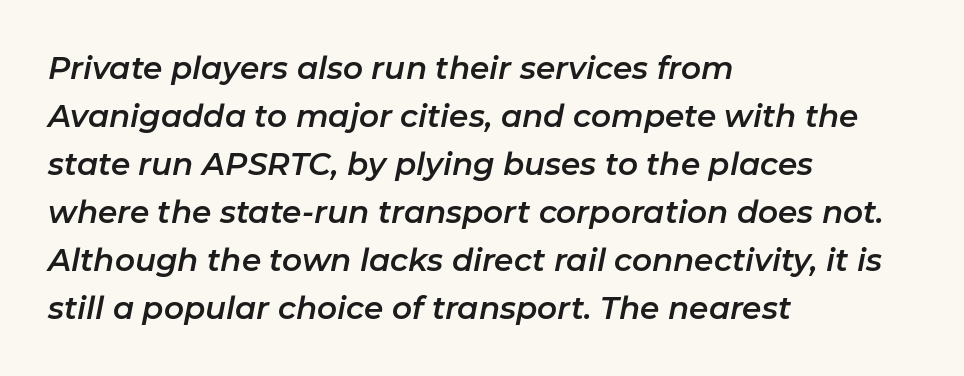
{"italic": "yes", "lean": "right", "slant_degrees": 11, "width": "normal", "stroke_contrast": "low", "x_height": "medium", "monospaced": "no", "underline": "no", "align": "left", "line_spacing": "normal", "line_spacing_ratio": 1.55, "letter_spacing": "normal", "letter_spacing_em": 0.0, "glyph_px": 31}
